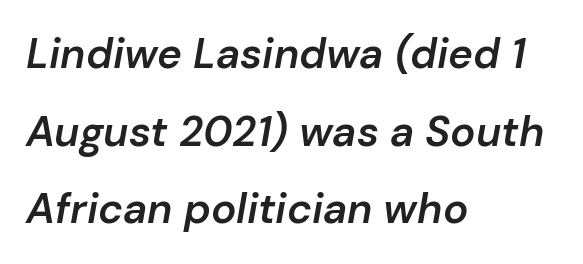
The image shows 42 px semibold type, italic (leaning right); set left-aligned, line spacing 1.85x, normal letter spacing, not underlined; low stroke contrast and a medium x-height.
